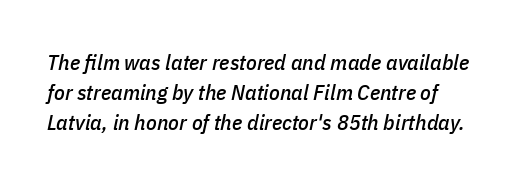
The image shows 22 px text type, italic (leaning right); set normal line spacing (1.36x), normal letter spacing, not underlined.
